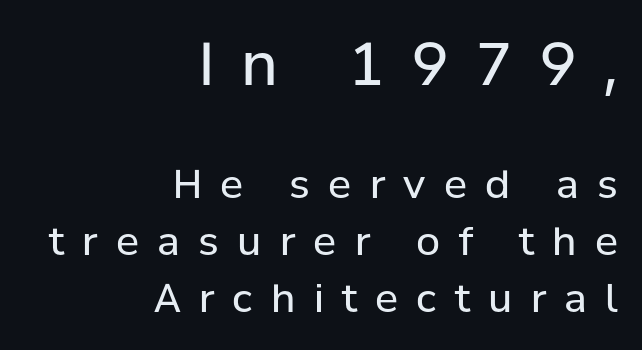
{"serif": "no", "italic": "no", "bold": "no", "weight": "regular", "width": "normal", "stroke_contrast": "low", "x_height": "medium", "monospaced": "no", "underline": "no", "align": "right", "line_spacing": "normal", "line_spacing_ratio": 1.46, "letter_spacing": "wide", "letter_spacing_em": 0.47, "larger_block": "first", "size_ratio": 1.51, "glyph_px": 59}
